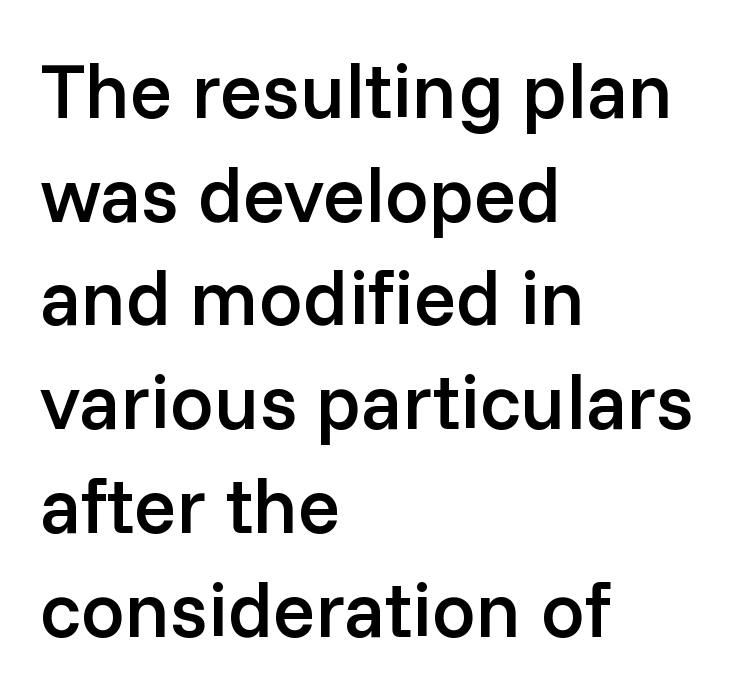
The image shows 78 px semibold sans-serif type, upright; set left-aligned, normal line spacing (1.33x), normal letter spacing, not underlined; low stroke contrast and a medium x-height.
